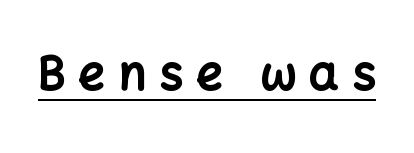
Look at the tracking — it's clearly loosened, letters drifting apart. Grotesque or geometric, the face here clearly has no serifs. What decoration does the sample have? An underline. Think of a printed novel: that variable character pitch is what you see here. Emphasis by weight is at full strength: bold. Rendered with straight, roman letterforms.
